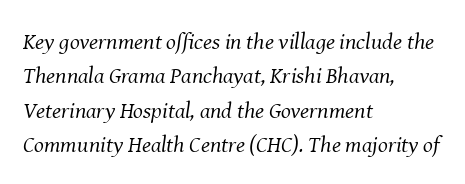
The image shows 23 px text type, italic (leaning right); set left-aligned, normal line spacing (1.49x), normal letter spacing, not underlined.
